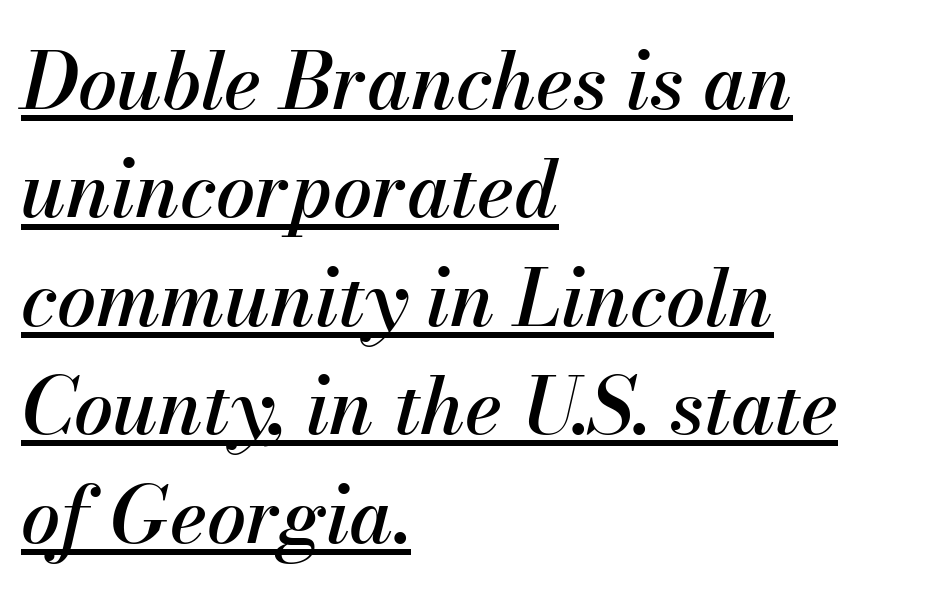
A baseline rule has been typeset under these characters. Horizontal bands of white between lines are of average thickness. Each letter keeps its own natural width here, so spacing adapts to shape. Each word holds together tightly as a unit, with standard inter-letter gaps. Every character sits at an angle, as italics do. The paragraph has a hard left edge and a soft right edge.
